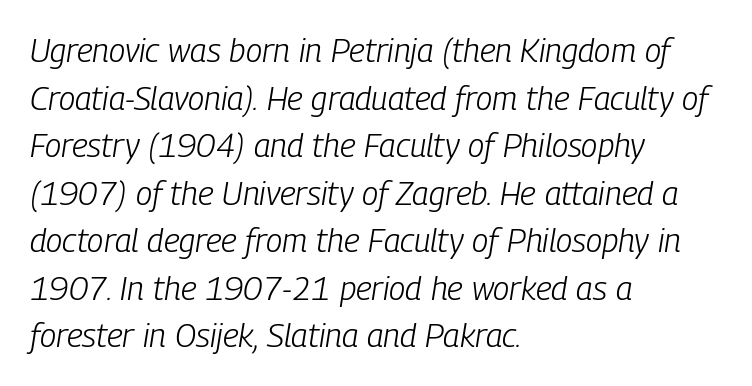
Posture: slanted. How would I describe the line gaps? Plain and ordinary. This sample has the flowing, uneven cadence of proportional lettering. A quiet, ordinary-to-light weight characterises the typeface. Quick note: underline off. Standard letterfit; no display-style spreading of the glyphs.
